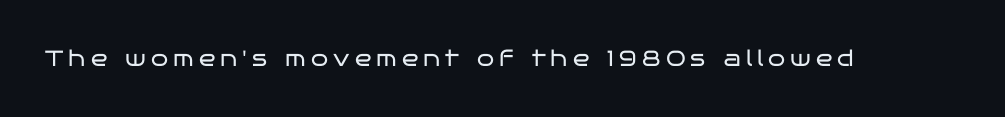
Q: Is the text bold? A: No.
Q: Is the text italic (slanted)? A: No, it is upright.
Q: Is the text underlined? A: No.
Q: Is the spacing between letters normal or unusually wide? A: Unusually wide.
